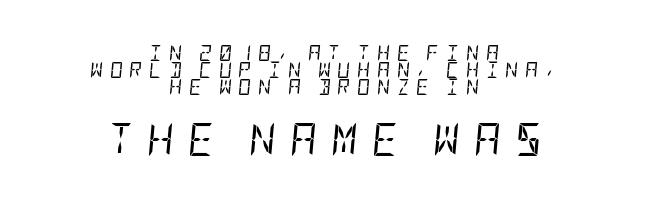
{"italic": "yes", "lean": "right", "slant_degrees": 5, "bold": "no", "weight": "regular", "width": "condensed", "stroke_contrast": "low", "x_height": "large", "underline": "no", "align": "center", "line_spacing": "tight", "line_spacing_ratio": 1.07, "letter_spacing": "wide", "letter_spacing_em": 0.42, "larger_block": "second", "size_ratio": 2.06, "glyph_px": 33}
